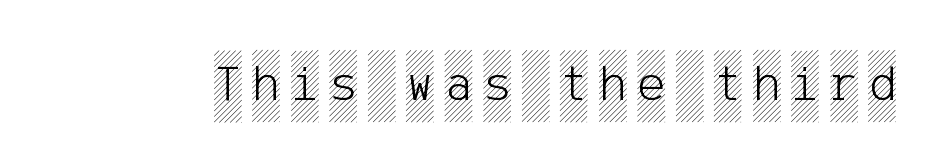
{"italic": "no", "width": "condensed", "x_height": "large", "underline": "no", "letter_spacing": "wide", "letter_spacing_em": 0.21, "glyph_px": 52}
